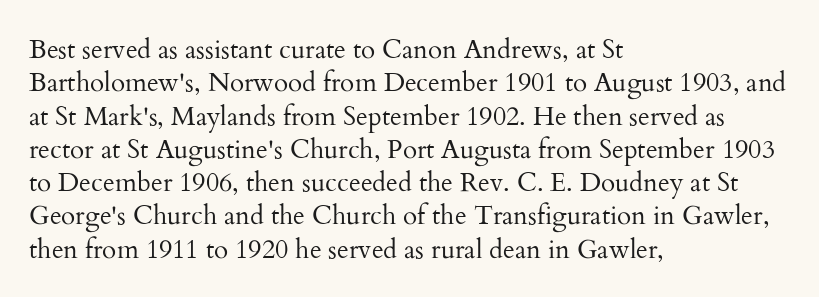
{"italic": "no", "bold": "no", "underline": "no", "align": "left", "line_spacing": "normal", "line_spacing_ratio": 1.28, "letter_spacing": "normal", "letter_spacing_em": 0.0, "glyph_px": 26}
